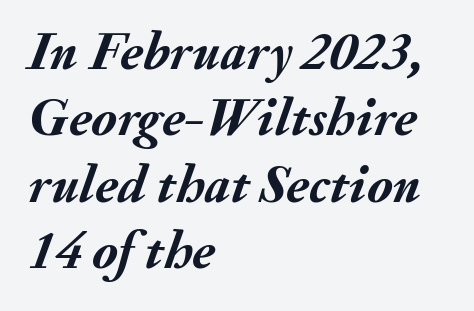
Q: Is the text bold? A: Yes.
Q: Is the text italic (slanted)? A: Yes, it leans right by about 20 degrees.
Q: Is the text underlined? A: No.
Q: How is the paragraph aligned? A: Left-aligned.
Q: Is the spacing between letters normal or unusually wide? A: Normal.
Q: Width (condensed, normal, or wide)? A: Normal.
Q: Stroke contrast? A: Medium.
Q: x-height? A: Small.
Q: Monospaced? A: No.
